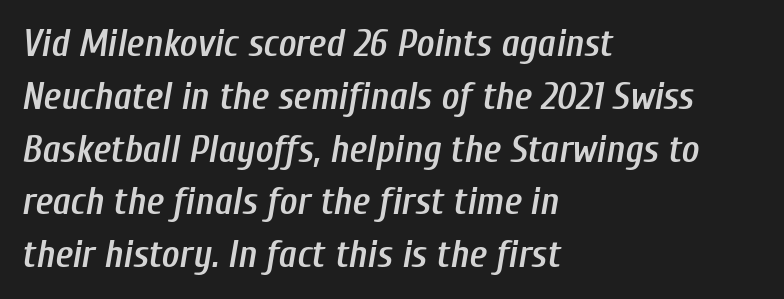
The rendering uses natural spacing where letterforms have individual widths. One-word summary of the alignment: left. Tall strokes in this sample are angled rather than plumb. This sample keeps an unexceptional amount of space between lines.
